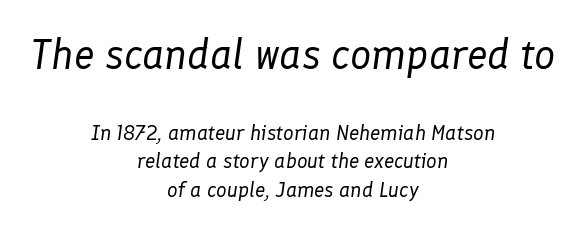
{"italic": "yes", "lean": "right", "slant_degrees": 8, "bold": "no", "weight": "regular", "width": "normal", "stroke_contrast": "low", "x_height": "medium", "monospaced": "no", "underline": "no", "align": "center", "line_spacing": "normal", "line_spacing_ratio": 1.36, "letter_spacing": "normal", "letter_spacing_em": 0.0, "larger_block": "first", "size_ratio": 2.0, "glyph_px": 42}
